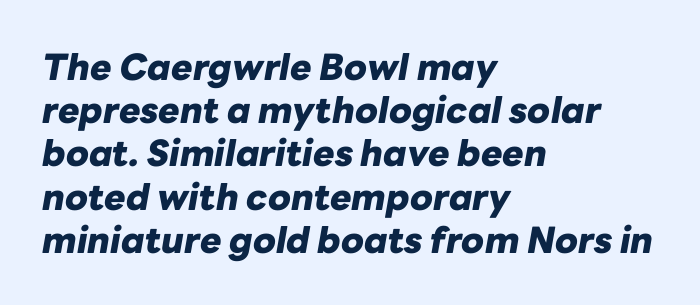
{"italic": "yes", "lean": "right", "slant_degrees": 10, "bold": "yes", "weight": "heavy", "width": "normal", "stroke_contrast": "low", "x_height": "medium", "monospaced": "no", "underline": "no", "align": "left", "line_spacing_ratio": 1.2, "letter_spacing": "normal", "letter_spacing_em": 0.0, "glyph_px": 36}
